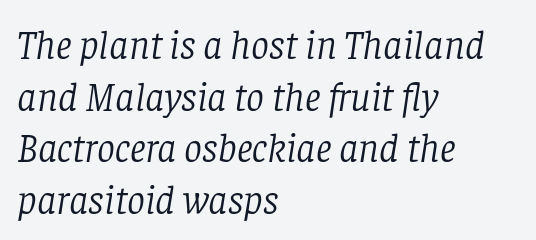
Summary of vertical rhythm: regular, with standard interline spacing. Glance below the letters and you will spot only blank space. The glyphs in this specimen are seriffed. Nobody touched the tracking dial on this one.
